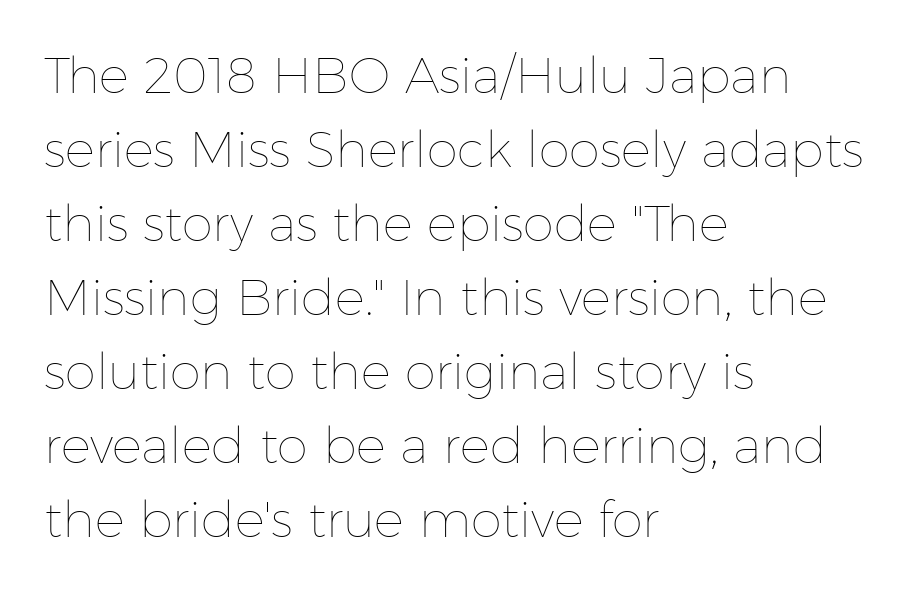
The image shows 50 px thin type, upright; set left-aligned, normal line spacing (1.48x), normal letter spacing, not underlined; low stroke contrast and a medium x-height.
